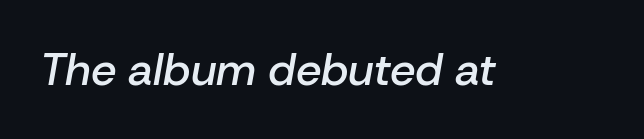
Q: Is the text bold? A: Semi-bold.
Q: Is the text italic (slanted)? A: Yes, it leans right by about 10 degrees.
Q: Is the text underlined? A: No.
Q: Is the spacing between letters normal or unusually wide? A: Normal.
Q: Width (condensed, normal, or wide)? A: Normal.
Q: Stroke contrast? A: Low.
Q: x-height? A: Medium.
Q: Monospaced? A: No.
